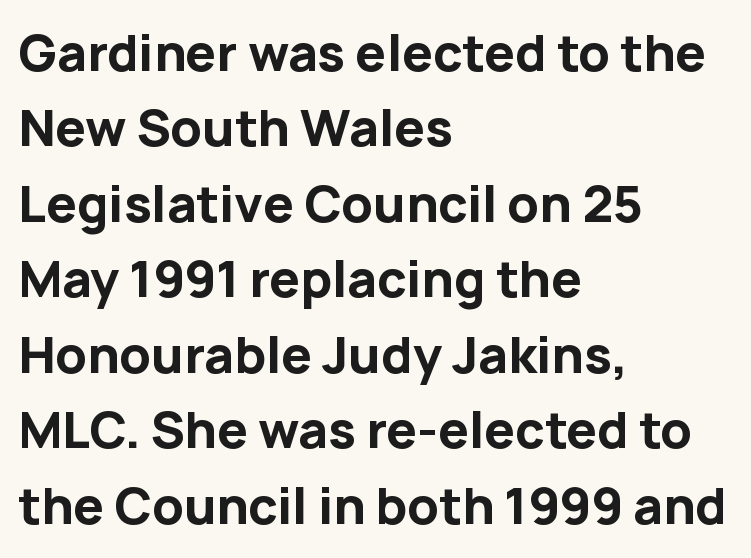
If you measured baseline to baseline, you'd find a middling distance. Is this a sans? Yes — the strokes have no serifs. Spacing verdict: proportional, widths tailored to each character. Glyph-to-glyph distance matches everyday printed text.
